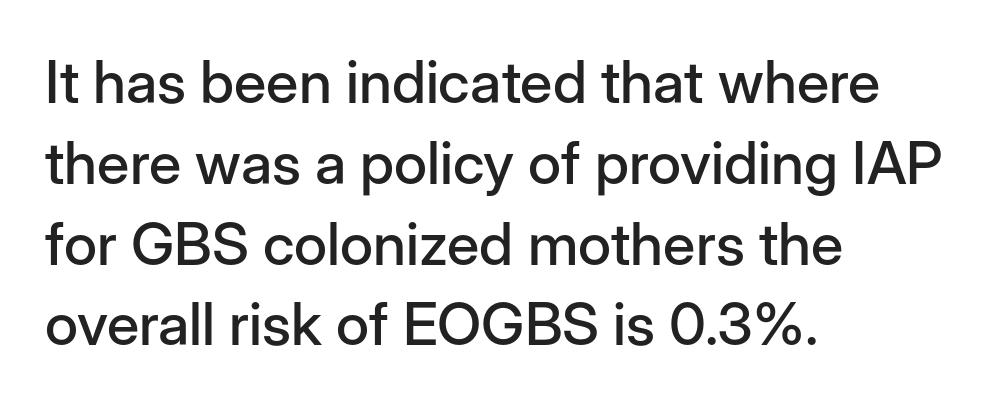
Q: Is the text italic (slanted)? A: No, it is upright.
Q: Is the typeface a serif or a sans-serif typeface? A: Sans-serif.
Q: Is the text underlined? A: No.
Q: How is the paragraph aligned? A: Left-aligned.
Q: Is the spacing between letters normal or unusually wide? A: Normal.
Q: Is the spacing between lines tight, normal or loose? A: Normal.
Q: Width (condensed, normal, or wide)? A: Normal.
Q: Stroke contrast? A: Low.
Q: x-height? A: Medium.
Q: Monospaced? A: No.
